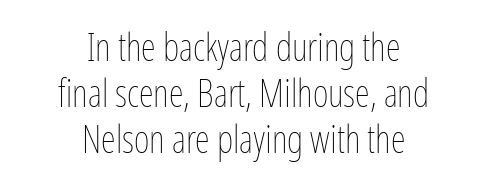
Q: Is the text bold? A: No.
Q: Is the text italic (slanted)? A: No, it is upright.
Q: Is the text underlined? A: No.
Q: How is the paragraph aligned? A: Centered.
Q: Is the spacing between letters normal or unusually wide? A: Normal.
Q: Width (condensed, normal, or wide)? A: Condensed.
Q: Stroke contrast? A: Low.
Q: x-height? A: Medium.
Q: Monospaced? A: No.
